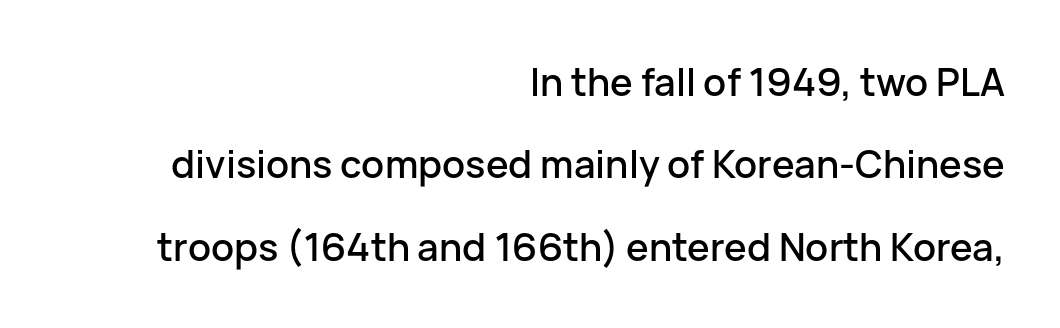
The image shows 38 px sans-serif type, upright; set right-aligned, loose line spacing (2.17x), normal letter spacing, not underlined; low stroke contrast and a medium x-height.
